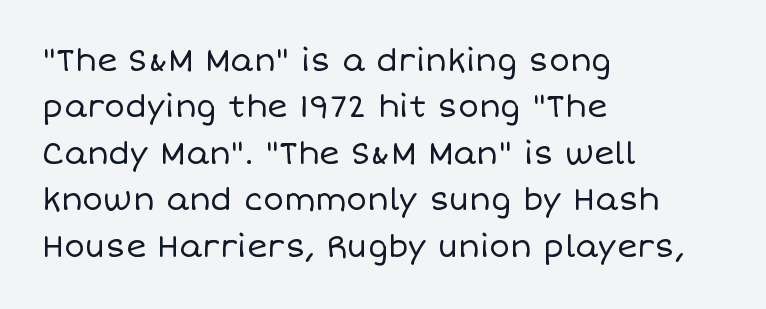
Q: Is the text bold? A: No.
Q: Is the text italic (slanted)? A: No, it is upright.
Q: Is the text underlined? A: No.
Q: How is the paragraph aligned? A: Left-aligned.
Q: Is the spacing between letters normal or unusually wide? A: Normal.
Q: Is the spacing between lines tight, normal or loose? A: Normal.
Q: Width (condensed, normal, or wide)? A: Normal.
Q: Stroke contrast? A: Low.
Q: x-height? A: Large.
Q: Monospaced? A: No.
